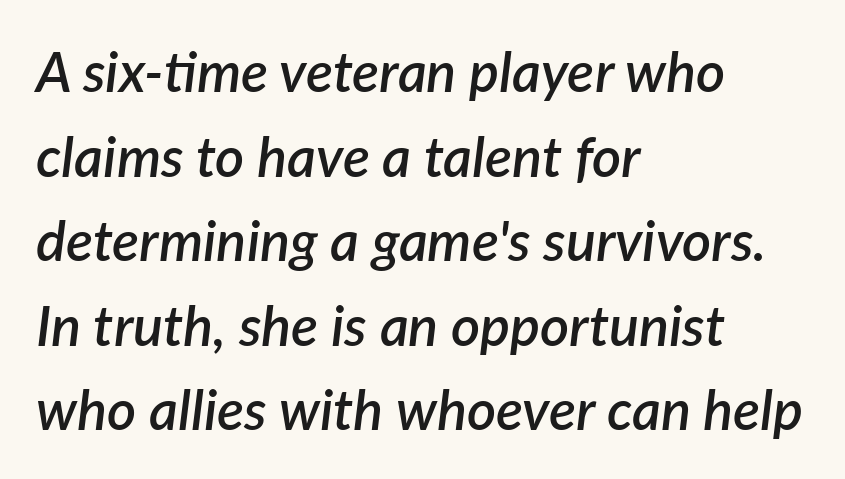
{"italic": "yes", "lean": "right", "slant_degrees": 7, "bold": "semi", "weight": "semibold", "width": "normal", "stroke_contrast": "low", "x_height": "medium", "monospaced": "no", "underline": "no", "align": "left", "line_spacing": "normal", "line_spacing_ratio": 1.51, "letter_spacing": "normal", "letter_spacing_em": 0.0, "glyph_px": 56}
